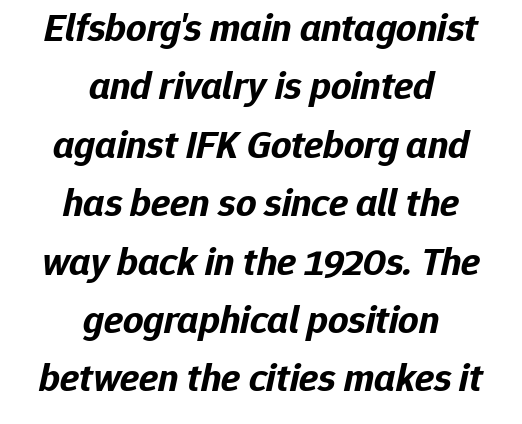
The image shows 40 px bold type, italic (leaning right); set centered, normal line spacing (1.46x), normal letter spacing, not underlined; low stroke contrast and a medium x-height.
